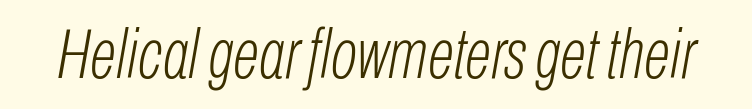
{"italic": "yes", "lean": "right", "slant_degrees": 10, "bold": "no", "weight": "light", "width": "condensed", "stroke_contrast": "low", "x_height": "medium", "monospaced": "no", "underline": "no", "letter_spacing": "normal", "letter_spacing_em": 0.0, "glyph_px": 70}
